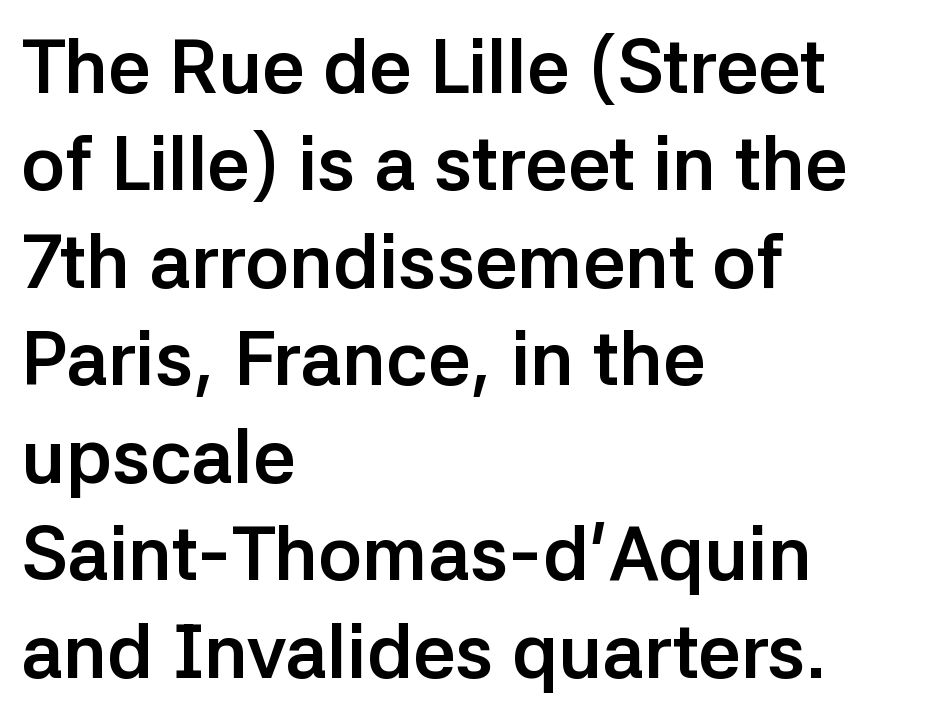
The image shows 75 px semibold sans-serif type, upright; set left-aligned, normal line spacing (1.3x), normal letter spacing, not underlined; low stroke contrast and a medium x-height.
